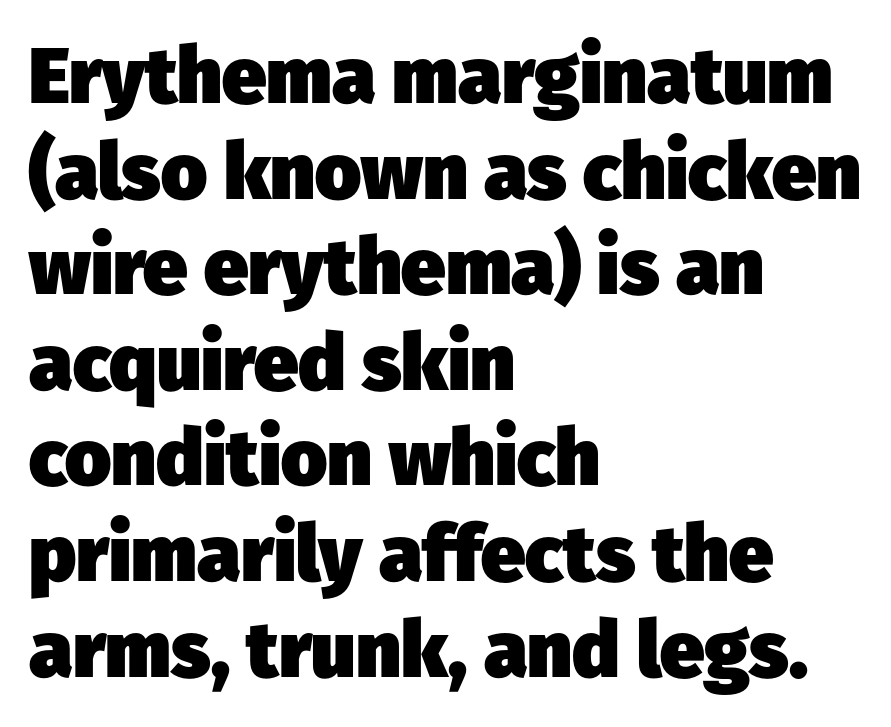
Looks like regular typesetting: each glyph gets only the width it needs. The rendering uses a bold face; every stroke is thick and dark. A typesetter would label this face a sans. Nobody drew a line under any word here.
